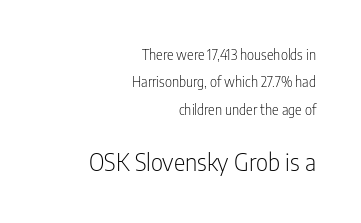
Q: Is the text bold? A: No.
Q: Is the text italic (slanted)? A: No, it is upright.
Q: Is the text underlined? A: No.
Q: How is the paragraph aligned? A: Right-aligned.
Q: Is the spacing between letters normal or unusually wide? A: Normal.
Q: Is the spacing between lines tight, normal or loose? A: Loose.
Q: Which block of text is set in a larger size, the first (top) or the second (bottom)? A: The second (bottom) one.
